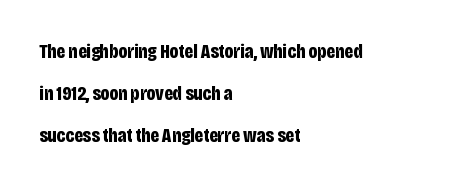
{"italic": "no", "bold": "yes", "underline": "no", "align": "left", "line_spacing": "loose", "line_spacing_ratio": 2.1, "letter_spacing": "normal", "letter_spacing_em": 0.0, "glyph_px": 20}
